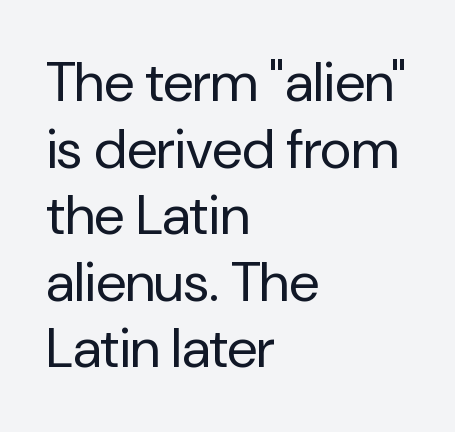
Q: Is the text bold? A: No.
Q: Is the text italic (slanted)? A: No, it is upright.
Q: Is the typeface a serif or a sans-serif typeface? A: Sans-serif.
Q: Is the text underlined? A: No.
Q: How is the paragraph aligned? A: Left-aligned.
Q: Is the spacing between letters normal or unusually wide? A: Normal.
Q: Width (condensed, normal, or wide)? A: Normal.
Q: Stroke contrast? A: Low.
Q: x-height? A: Medium.
Q: Monospaced? A: No.
